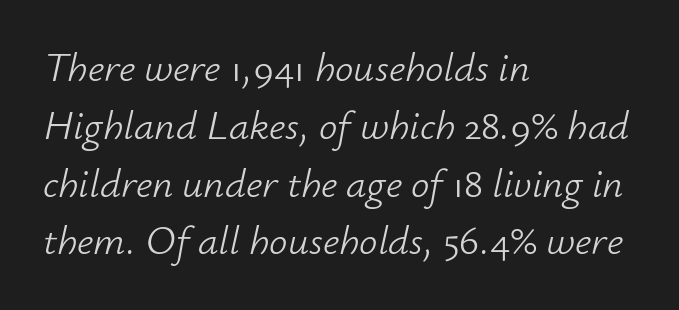
{"italic": "yes", "lean": "right", "slant_degrees": 12, "bold": "no", "weight": "light", "width": "normal", "stroke_contrast": "low", "x_height": "small", "monospaced": "no", "underline": "no", "align": "left", "line_spacing": "normal", "line_spacing_ratio": 1.41, "letter_spacing": "normal", "letter_spacing_em": 0.0, "glyph_px": 41}
